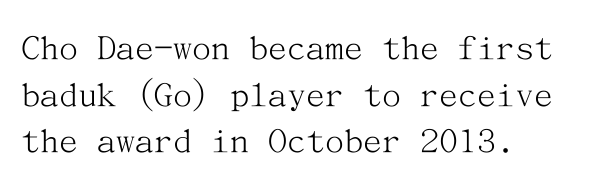
{"serif": "yes", "italic": "no", "bold": "no", "weight": "light", "width": "normal", "stroke_contrast": "medium", "x_height": "medium", "underline": "no", "align": "left", "line_spacing_ratio": 1.23, "letter_spacing": "normal", "letter_spacing_em": 0.0, "glyph_px": 38}
